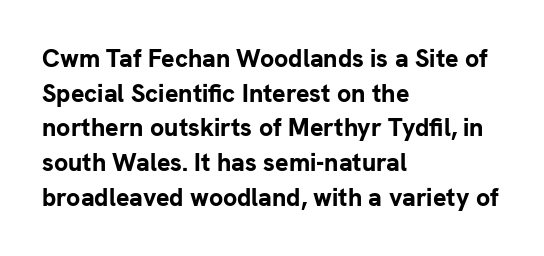
The image shows 25 px bold type, upright; set left-aligned, normal line spacing (1.39x), normal letter spacing, not underlined.
